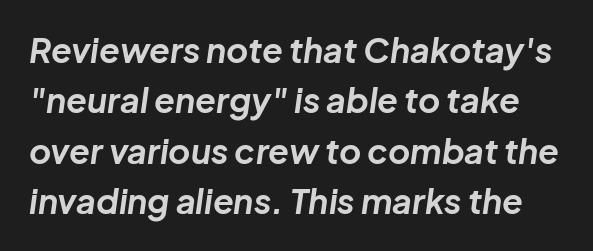
Quick note: italic. Chunky letters — that's bold for sure. No extra tracking has been applied to these lines. Compared with typical paragraphs, the rows here are spaced about the same. Each letter keeps its own natural width here, so spacing adapts to shape.
